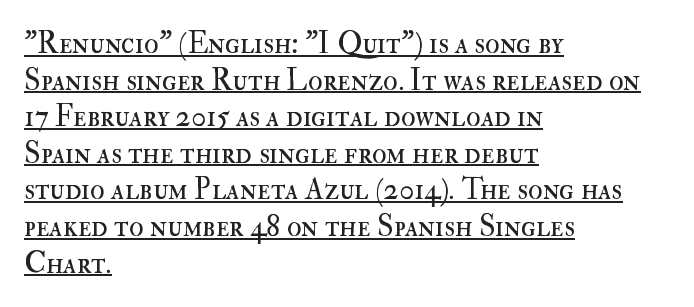
The image shows 30 px regular-weight type, upright; set left-aligned, line spacing 1.22x, normal letter spacing, underlined; high stroke contrast and a small x-height.
